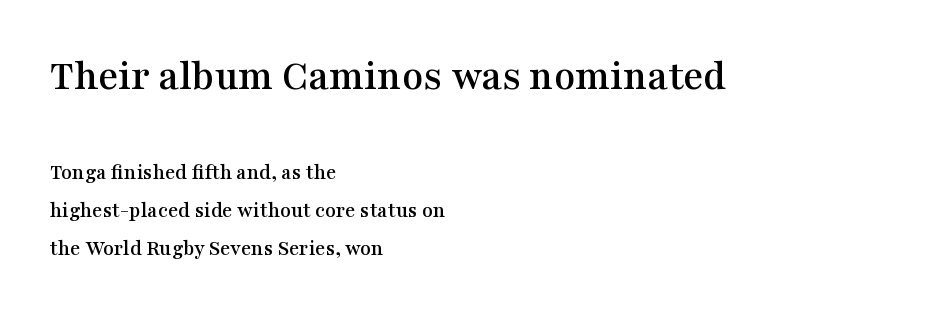
The image shows 43 px wide serif type, upright; set left-aligned, line spacing 1.73x, normal letter spacing, not underlined; the first (top) block is 1.95x larger; medium stroke contrast and a medium x-height.
